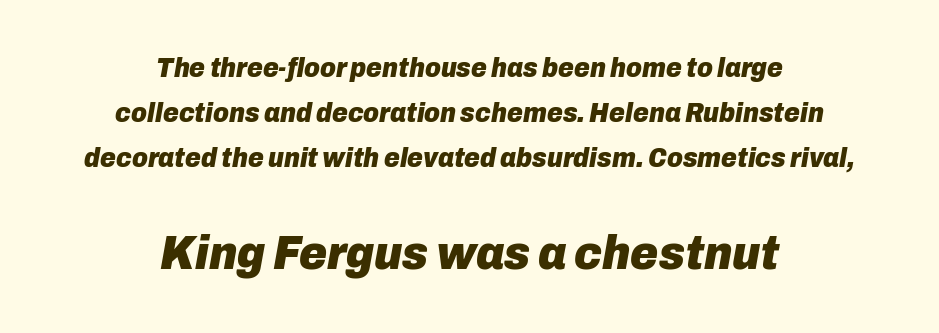
The sample has been set heavy, in full bold. Casual observation: everything's sitting right in the middle. Each letter keeps its own natural width here, so spacing adapts to shape. Designer's note — italics engaged.
